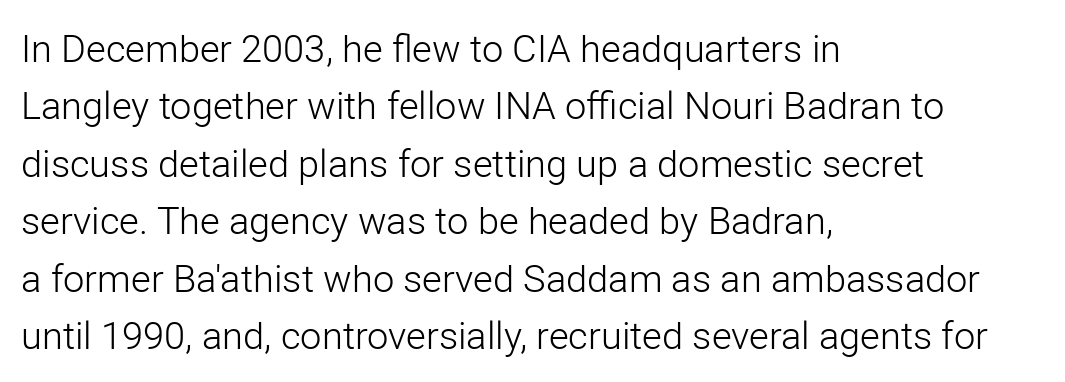
Q: Is the text bold? A: No.
Q: Is the text italic (slanted)? A: No, it is upright.
Q: Is the typeface a serif or a sans-serif typeface? A: Sans-serif.
Q: Is the text underlined? A: No.
Q: How is the paragraph aligned? A: Left-aligned.
Q: Is the spacing between letters normal or unusually wide? A: Normal.
Q: Is the spacing between lines tight, normal or loose? A: Normal.
Q: Width (condensed, normal, or wide)? A: Normal.
Q: Stroke contrast? A: Low.
Q: x-height? A: Medium.
Q: Monospaced? A: No.
